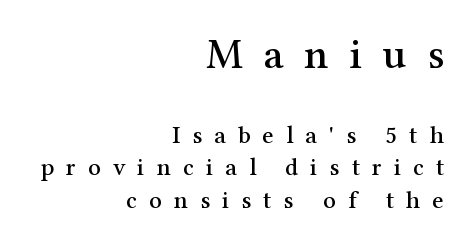
This sample has the flowing, uneven cadence of proportional lettering. The rendering shrinks the type as you move from the upper chunk to the lower. Decoration check: the copy has no underline. Line ends are locked; line starts wander. What kind of face is this? One with serifs. The axis of the letterforms is exactly vertical.
